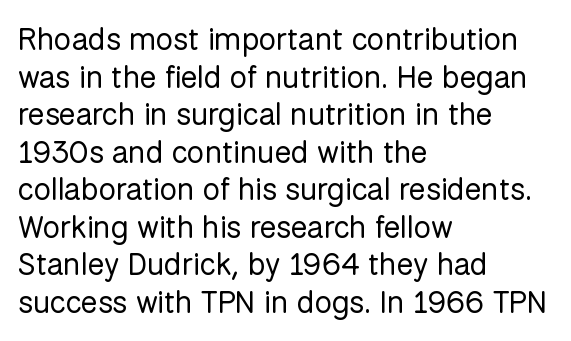
Grotesque or geometric, the face here clearly has no serifs. Weight: regular or lighter. The face used here is proportionally spaced, like ordinary book or web type. Type without underlining.
